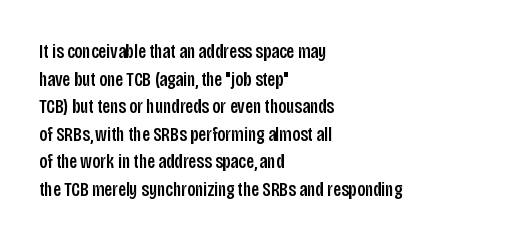
{"italic": "no", "underline": "no", "align": "left", "line_spacing": "normal", "line_spacing_ratio": 1.38, "letter_spacing": "normal", "letter_spacing_em": 0.0, "glyph_px": 20}
